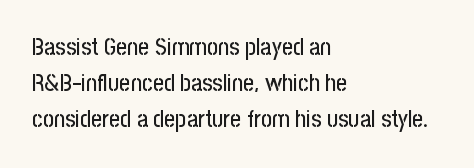
The image shows 24 px text type, upright; set left-aligned, normal line spacing (1.51x), normal letter spacing, not underlined.
